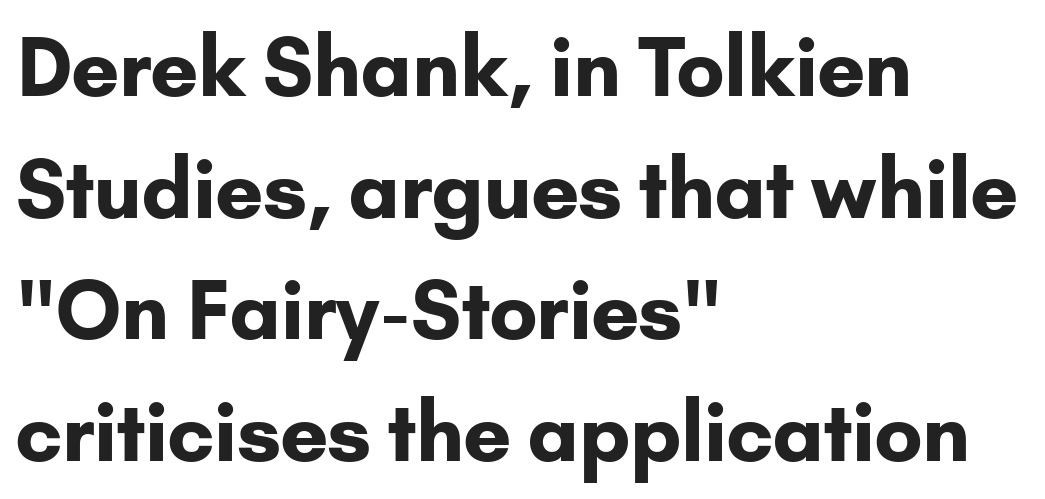
The image shows 80 px bold sans-serif type, upright; set left-aligned, normal line spacing (1.52x), normal letter spacing, not underlined; low stroke contrast and a small x-height.
